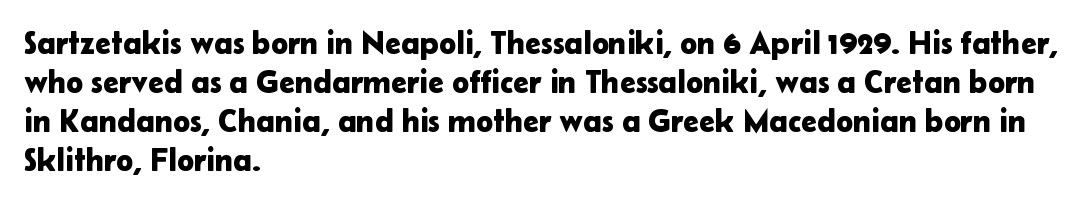
The image shows 32 px sans-serif type, upright; set left-aligned, line spacing 1.22x, normal letter spacing, not underlined; low stroke contrast and a medium x-height.
